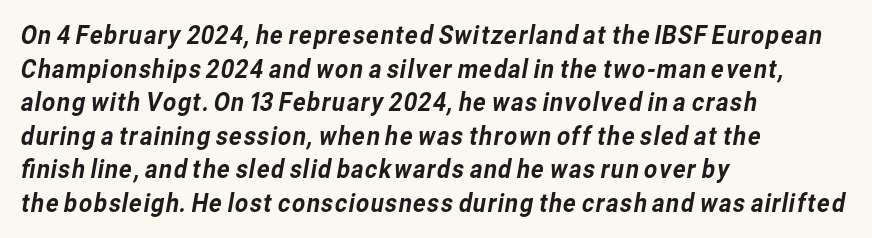
Nobody touched the tracking dial on this one. Leading: standard. Is the block centered? No — it sits flush against the left margin. Unmarked baselines from the first word to the last.
